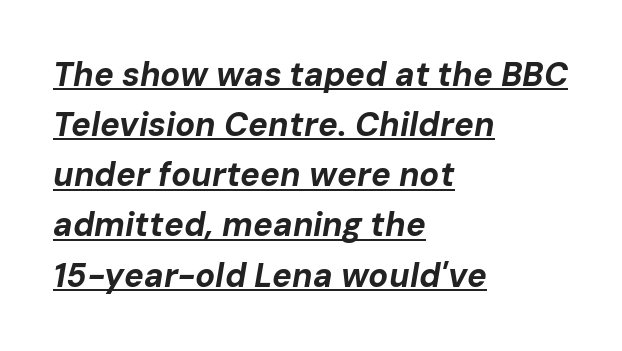
{"italic": "yes", "lean": "right", "slant_degrees": 10, "bold": "yes", "weight": "bold", "width": "normal", "stroke_contrast": "low", "x_height": "medium", "monospaced": "no", "underline": "yes", "align": "left", "line_spacing": "normal", "line_spacing_ratio": 1.52, "letter_spacing": "normal", "letter_spacing_em": 0.0, "glyph_px": 33}
